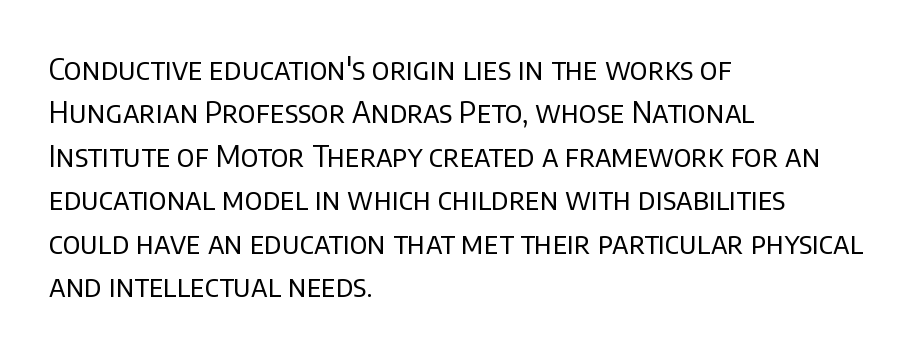
The image shows 30 px regular-weight sans-serif type, upright; set left-aligned, normal line spacing (1.45x), normal letter spacing, not underlined; low stroke contrast and a large x-height.
